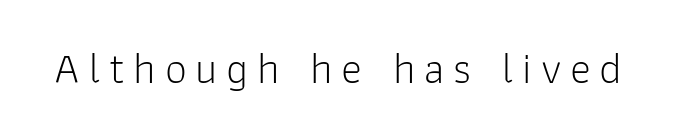
The image shows 44 px light sans-serif type, upright; set unusually wide letter spacing (+0.2 em), not underlined; low stroke contrast and a medium x-height.
